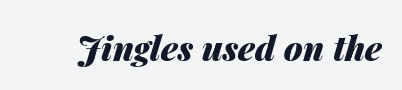
Q: Is the text bold? A: Yes.
Q: Is the text italic (slanted)? A: Yes, it leans right by about 14 degrees.
Q: Is the text underlined? A: No.
Q: Is the spacing between letters normal or unusually wide? A: Normal.
Q: Width (condensed, normal, or wide)? A: Normal.
Q: Stroke contrast? A: Medium.
Q: x-height? A: Medium.
Q: Monospaced? A: No.
